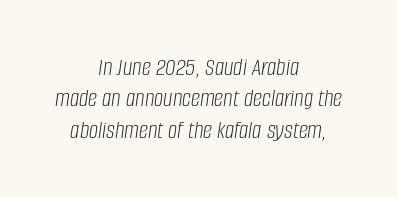
The image shows 26 px text type, italic (leaning right); set centered, line spacing 1.21x, normal letter spacing, not underlined.
